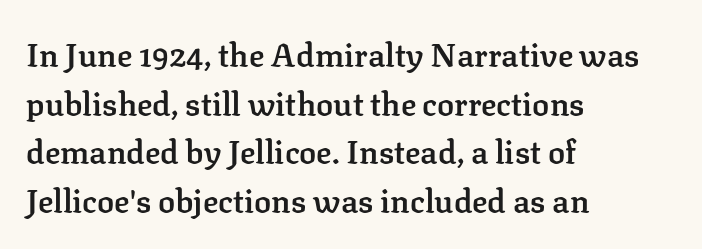
Q: Is the text bold? A: Semi-bold.
Q: Is the text italic (slanted)? A: No, it is upright.
Q: Is the typeface a serif or a sans-serif typeface? A: Serif.
Q: Is the text underlined? A: No.
Q: How is the paragraph aligned? A: Left-aligned.
Q: Is the spacing between letters normal or unusually wide? A: Normal.
Q: Is the spacing between lines tight, normal or loose? A: Normal.
Q: Width (condensed, normal, or wide)? A: Normal.
Q: Stroke contrast? A: Low.
Q: x-height? A: Medium.
Q: Monospaced? A: No.
